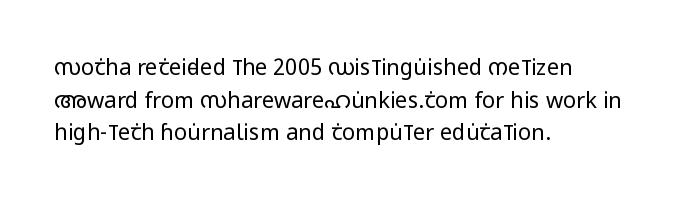
Rows of type keep a routine distance in the vertical direction. The space beneath each line is pristine and unruled. Which margin do the lines hug? The left one — the right edge is uneven. The letterforms sit shoulder to shoulder at normal distance.
